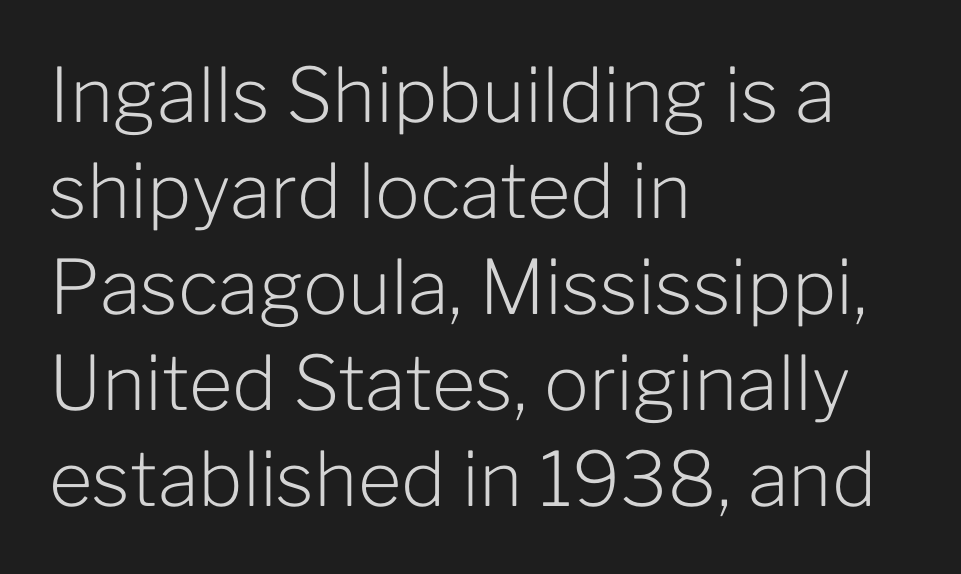
The letters sit at their default tracking, neither squeezed nor spread. These lines are rendered in a variable-pitch font. Stroke terminals: plain, sans-serif. These lines are set flush left with a ragged right edge. Stems and bowls with no extra thickness — not bold. Does the leading feel generous? No, just average.
